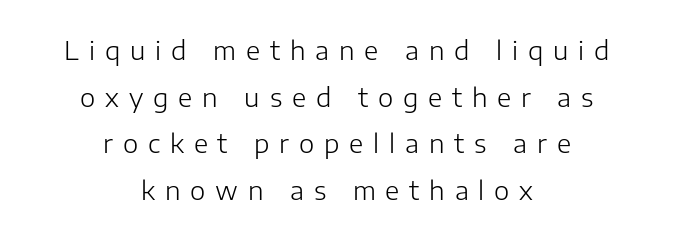
The image shows 26 px text type, upright; set centered, line spacing 1.79x, unusually wide letter spacing (+0.38 em), not underlined.
